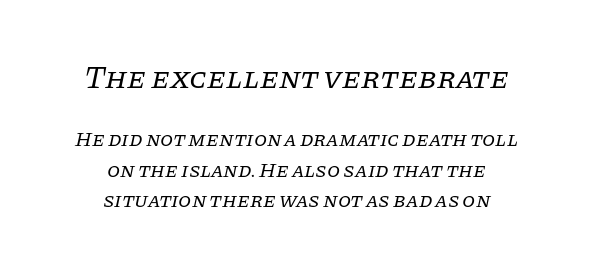
The image shows 31 px regular-weight serif type, italic (leaning right); set centered, normal line spacing (1.44x), normal letter spacing, not underlined; the first (top) block is 1.48x larger; low stroke contrast and a large x-height.
